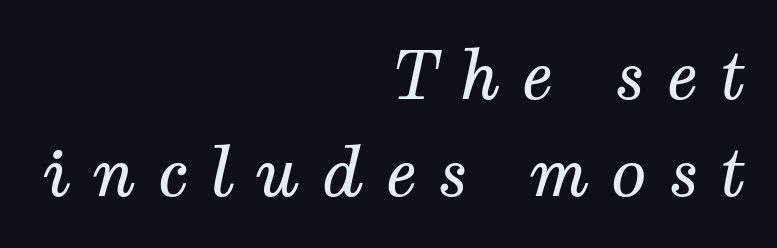
Examine the stroke ends and you'll spot serifs. The zone under the glyphs is completely vacant. Compared with typical body copy, the letter spacing here is much looser. The axis of the letterforms is tilted away from vertical. The strokes are not fattened; the text isn't bold.
